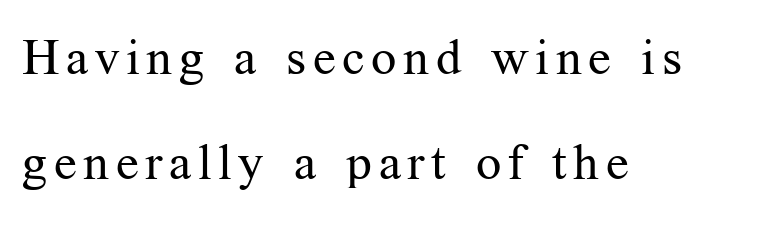
The image shows 50 px regular-weight serif type, upright; set left-aligned, loose line spacing (2.1x), not underlined; medium stroke contrast and a medium x-height.
